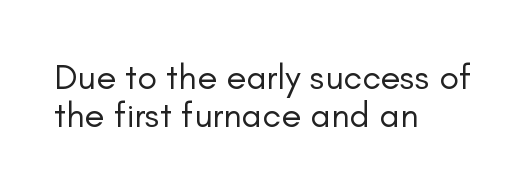
Weight: in the light-to-regular range. The type family on display is of the sans-serif kind. This rendering features lettering with no underline. Think of a printed novel: that variable character pitch is what you see here. No italicization has been applied; the sample stays upright.
